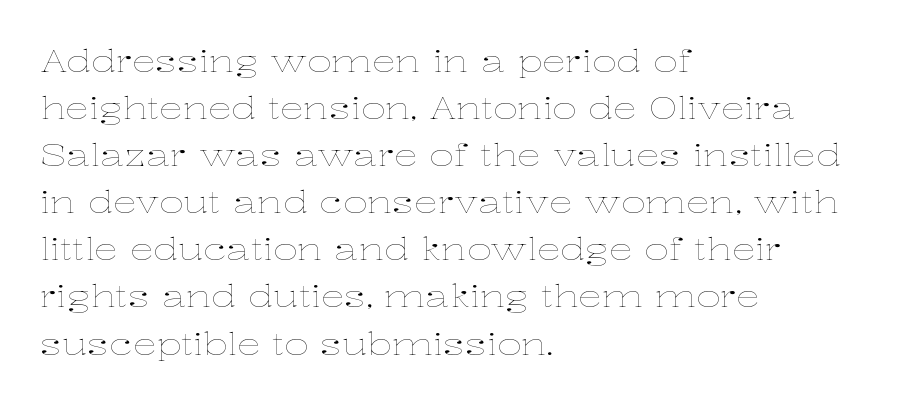
The image shows 30 px thin, wide type, upright; set left-aligned, normal line spacing (1.57x), normal letter spacing, not underlined; low stroke contrast and a medium x-height.
